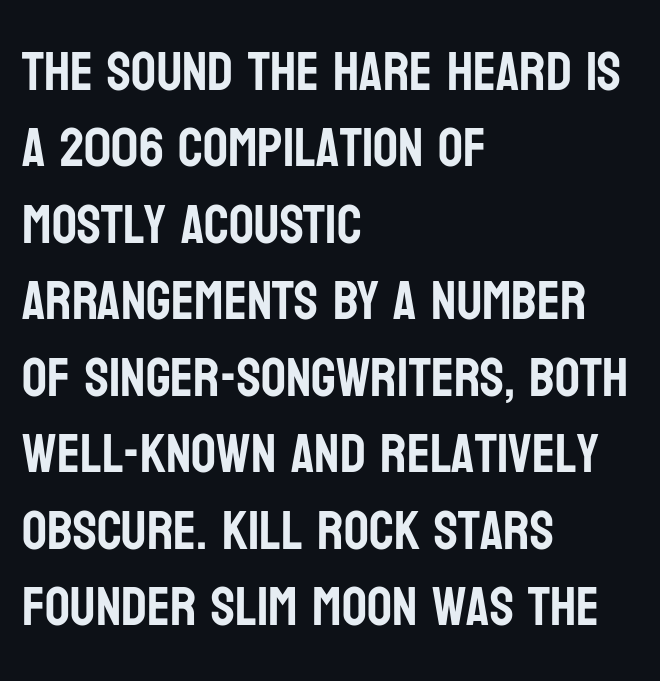
Q: Is the text italic (slanted)? A: No, it is upright.
Q: Is the typeface a serif or a sans-serif typeface? A: Sans-serif.
Q: Is the text underlined? A: No.
Q: How is the paragraph aligned? A: Left-aligned.
Q: Is the spacing between letters normal or unusually wide? A: Normal.
Q: Is the spacing between lines tight, normal or loose? A: Normal.
Q: Width (condensed, normal, or wide)? A: Condensed.
Q: Stroke contrast? A: Low.
Q: x-height? A: Large.
Q: Monospaced? A: No.
